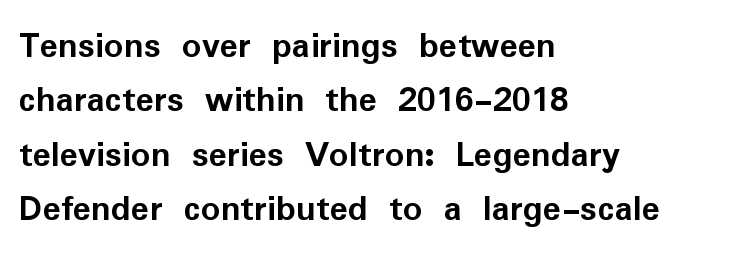
{"serif": "no", "italic": "no", "bold": "yes", "weight": "semibold", "width": "normal", "stroke_contrast": "low", "x_height": "medium", "monospaced": "no", "underline": "no", "align": "left", "line_spacing": "normal", "line_spacing_ratio": 1.43, "letter_spacing": "normal", "letter_spacing_em": 0.0, "glyph_px": 38}
